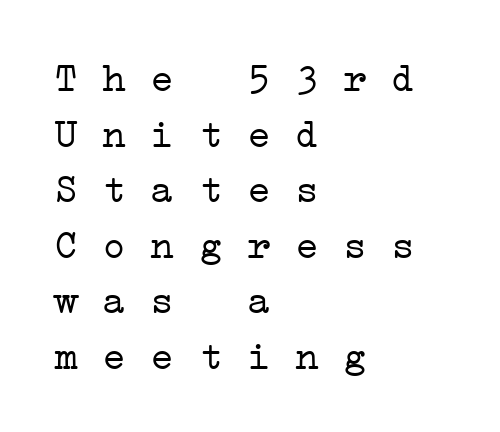
The characters are drawn with everyday or finer stroke widths. Lines of text with bare space underneath. Is the letter spacing exaggerated? No — it looks like the ordinary default. Visually the block forms a straight wall on the left and a jagged coastline on the right. These lines are composed in type with serifs. Interline gaps are of average width in this sample.
